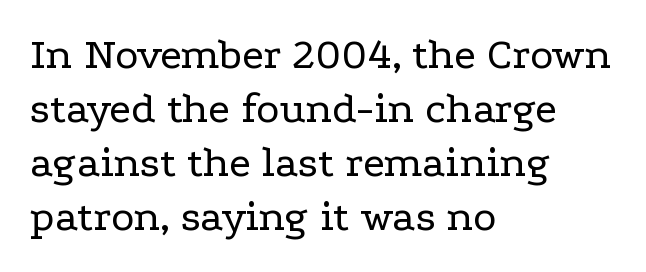
{"serif": "yes", "italic": "no", "bold": "no", "weight": "regular", "width": "wide", "stroke_contrast": "low", "x_height": "medium", "monospaced": "no", "underline": "no", "align": "left", "line_spacing_ratio": 1.23, "letter_spacing": "normal", "letter_spacing_em": 0.0, "glyph_px": 44}
